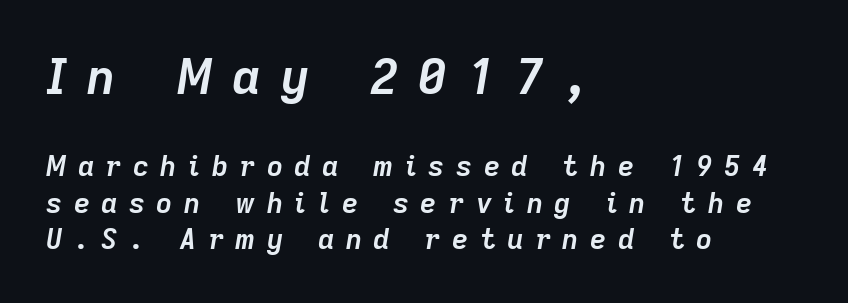
{"italic": "yes", "lean": "right", "slant_degrees": 9, "bold": "yes", "weight": "semibold", "width": "normal", "stroke_contrast": "low", "x_height": "medium", "monospaced": "no", "underline": "no", "align": "left", "line_spacing": "normal", "line_spacing_ratio": 1.29, "letter_spacing": "wide", "letter_spacing_em": 0.41, "larger_block": "first", "size_ratio": 1.75, "glyph_px": 49}
